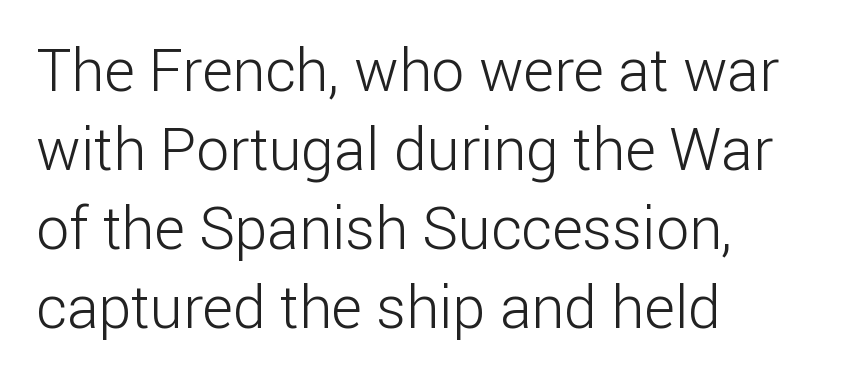
The image shows 59 px light sans-serif type, upright; set left-aligned, normal line spacing (1.34x), normal letter spacing, not underlined; low stroke contrast and a medium x-height.
